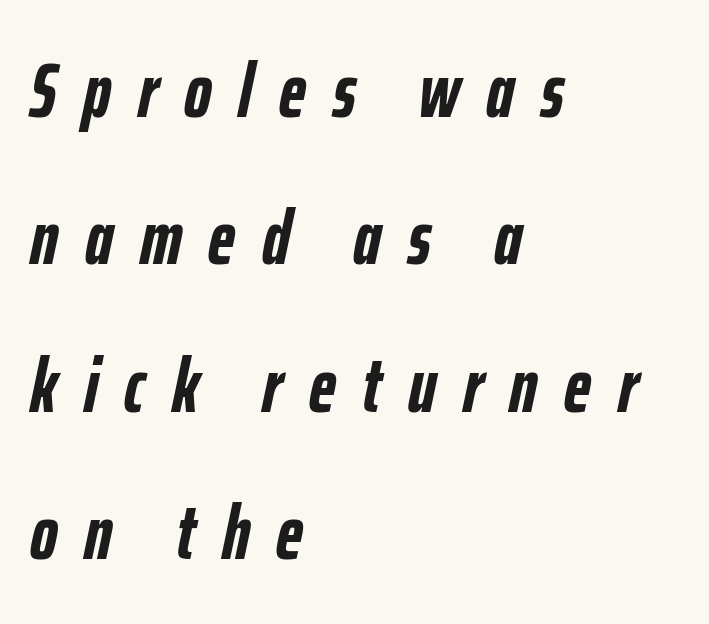
{"italic": "yes", "lean": "right", "slant_degrees": 12, "bold": "yes", "weight": "semibold", "width": "condensed", "stroke_contrast": "low", "x_height": "medium", "monospaced": "no", "underline": "no", "align": "left", "line_spacing": "loose", "line_spacing_ratio": 1.94, "letter_spacing": "wide", "letter_spacing_em": 0.35, "glyph_px": 76}
